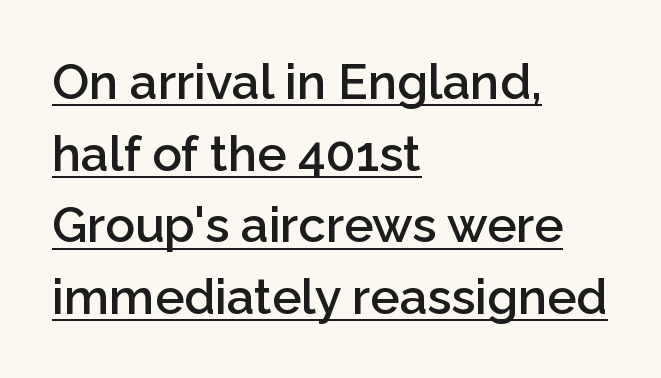
The image shows 49 px semibold sans-serif type, upright; set left-aligned, normal line spacing (1.46x), normal letter spacing, underlined; low stroke contrast and a medium x-height.
